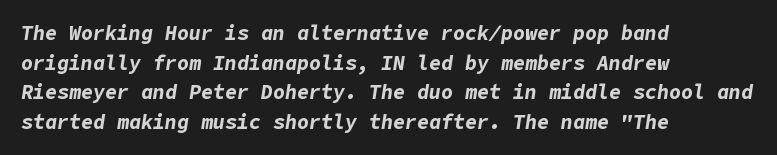
Q: Is the text bold? A: Yes.
Q: Is the text italic (slanted)? A: Yes, it leans right by about 9 degrees.
Q: Is the text underlined? A: No.
Q: How is the paragraph aligned? A: Left-aligned.
Q: Is the spacing between letters normal or unusually wide? A: Normal.
Q: Is the spacing between lines tight, normal or loose? A: Normal.
